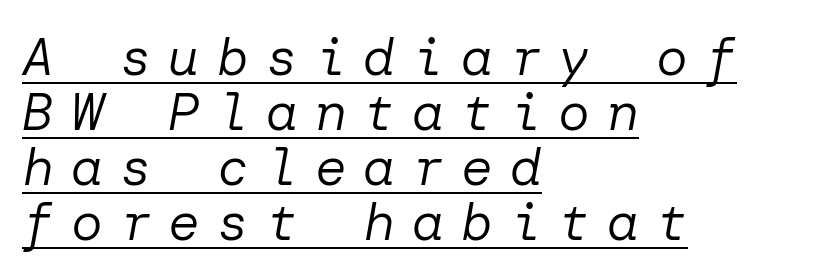
The image shows 53 px regular-weight type, italic (leaning right); set left-aligned, tight line spacing (1.04x), unusually wide letter spacing (+0.32 em), underlined; low stroke contrast and a medium x-height.
